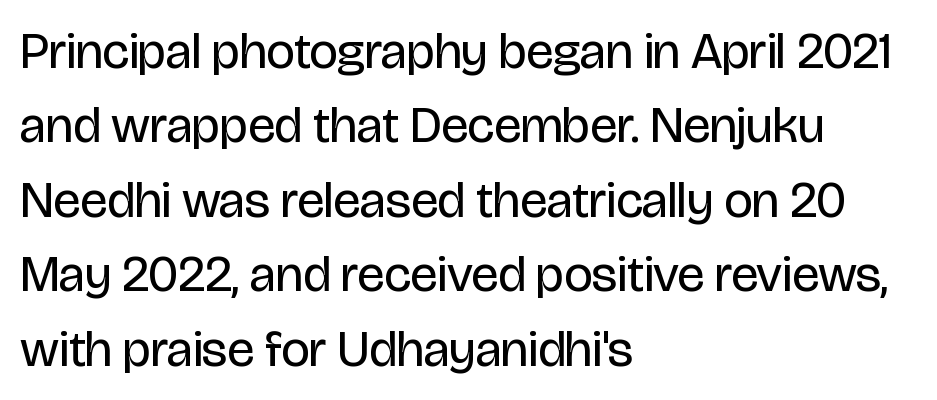
Interline gaps are of average width in this sample. Are there feet on the stems? There aren't — it's a sans. The typesetter chose a ragged-right arrangement here. Check the space under the baseline: it is left empty.
